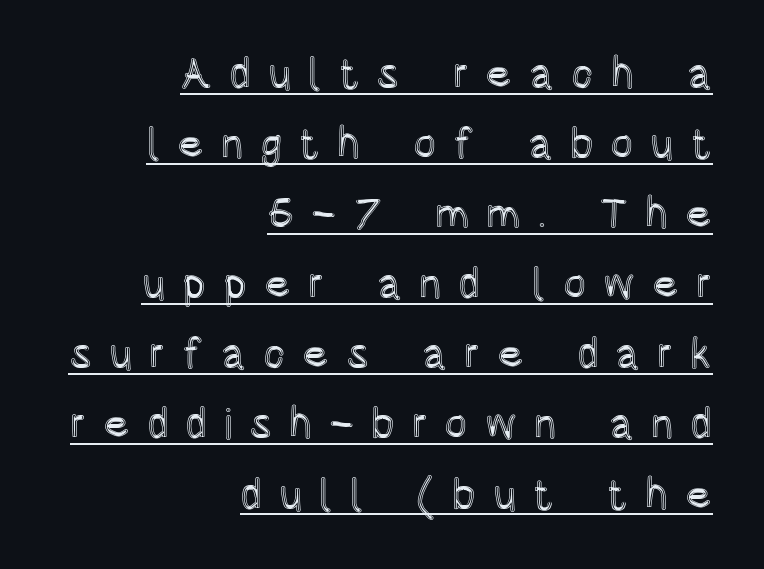
The lines sit at an ordinary, default distance from one another. Each word looks stretched out because of the extra space between its letters. Here the designer chose a conventional face with non-uniform glyph widths. The compositor pushed each line to the right boundary. Tall strokes in this sample are plumb rather than angled. The passage shown is underscored from start to finish.
